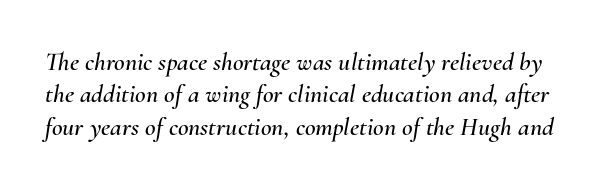
Q: Is the text italic (slanted)? A: Yes, it leans right by about 10 degrees.
Q: Is the text underlined? A: No.
Q: Is the spacing between letters normal or unusually wide? A: Normal.
Q: Is the spacing between lines tight, normal or loose? A: Normal.
